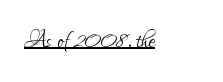
{"serif": "no", "bold": "no", "weight": "light", "width": "condensed", "stroke_contrast": "low", "x_height": "small", "monospaced": "no", "underline": "yes", "align": "left", "letter_spacing": "normal", "letter_spacing_em": 0.0, "glyph_px": 29}
